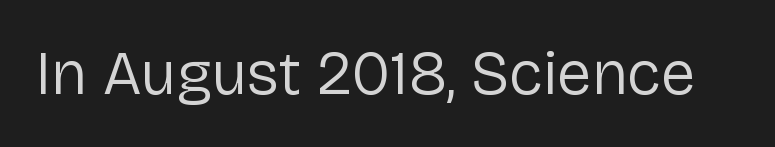
{"serif": "no", "italic": "no", "bold": "no", "weight": "regular", "width": "normal", "stroke_contrast": "low", "x_height": "medium", "monospaced": "no", "underline": "no", "letter_spacing": "normal", "letter_spacing_em": 0.0, "glyph_px": 62}
